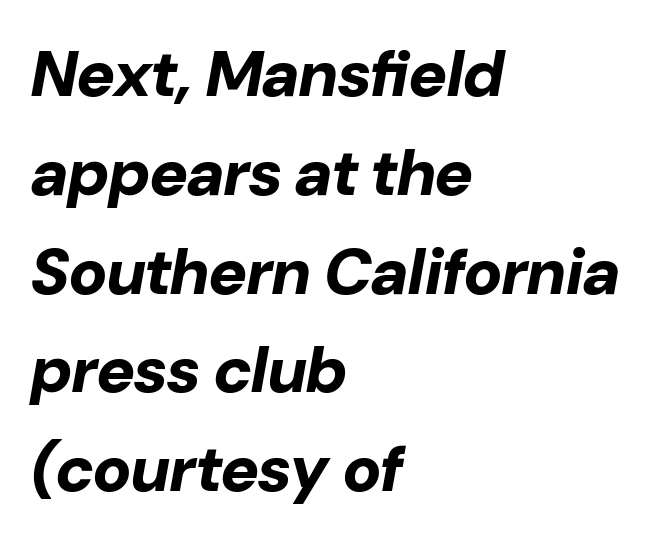
The image shows 65 px bold type, italic (leaning right); set left-aligned, normal line spacing (1.52x), normal letter spacing, not underlined; low stroke contrast and a medium x-height.
